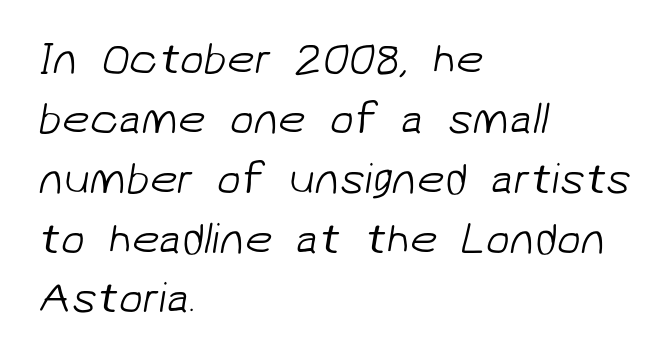
The image shows 44 px light sans-serif type; set left-aligned, normal line spacing (1.36x), normal letter spacing, not underlined; low stroke contrast and a medium x-height.
